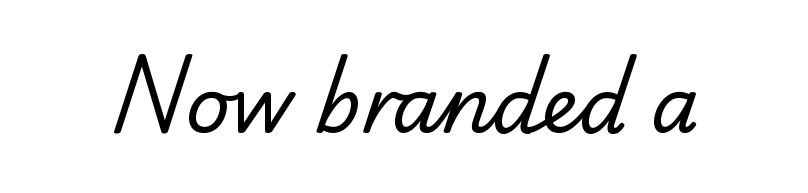
The rendering uses natural spacing where letterforms have individual widths. Weight: not bold — regular or lighter. A typesetter would label this face a serif. The string is rendered with underlining switched off. Compared with typical body copy, the letter spacing here is the same.
